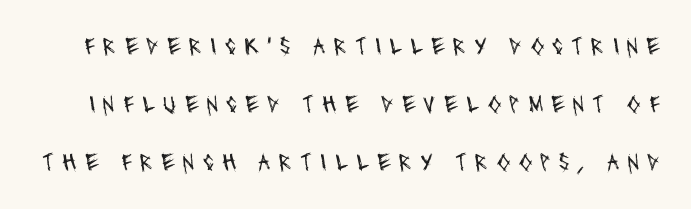
Q: Is the text bold? A: No.
Q: Is the text underlined? A: No.
Q: Is the spacing between letters normal or unusually wide? A: Unusually wide.
Q: Is the spacing between lines tight, normal or loose? A: Loose.
